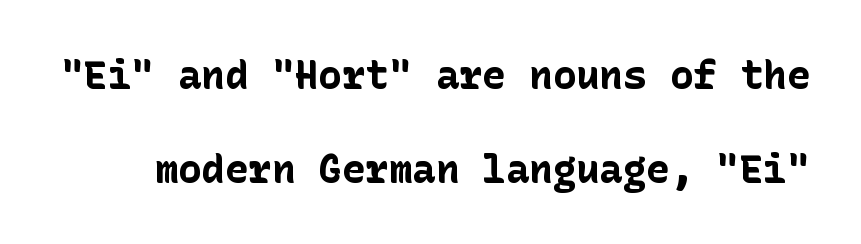
Serifs: no, the terminals of the letterforms are clean. Caption: bold face, heavy strokes. Words appear dense and cohesive because spacing is normal. These lines stand farther apart than default settings would place them. Ascenders rise straight up at ninety degrees. A clean baseline with only descenders dipping below it.
